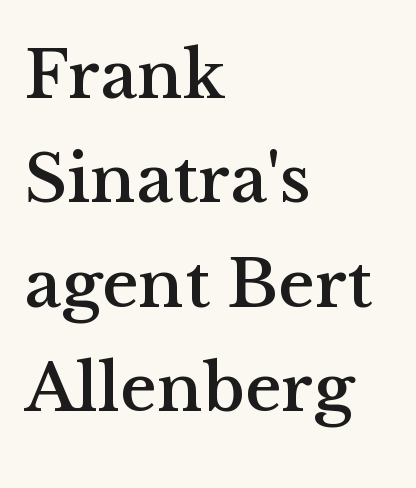
Spacing verdict: proportional, widths tailored to each character. Every row of glyphs begins at an identical x-position on the left. Posture: straight, roman, zero tilt. Clear beneath every line of the passage. Successive baselines arrive at the customary interval.
